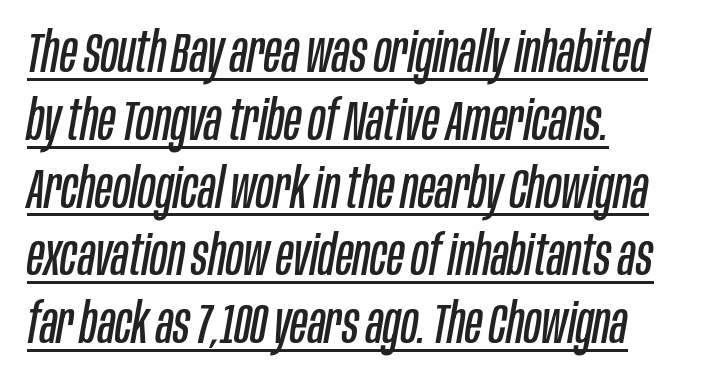
Q: Is the text bold? A: No.
Q: Is the text italic (slanted)? A: Yes, it leans right by about 10 degrees.
Q: Is the text underlined? A: Yes.
Q: How is the paragraph aligned? A: Left-aligned.
Q: Is the spacing between letters normal or unusually wide? A: Normal.
Q: Width (condensed, normal, or wide)? A: Condensed.
Q: Stroke contrast? A: Low.
Q: x-height? A: Large.
Q: Monospaced? A: No.
